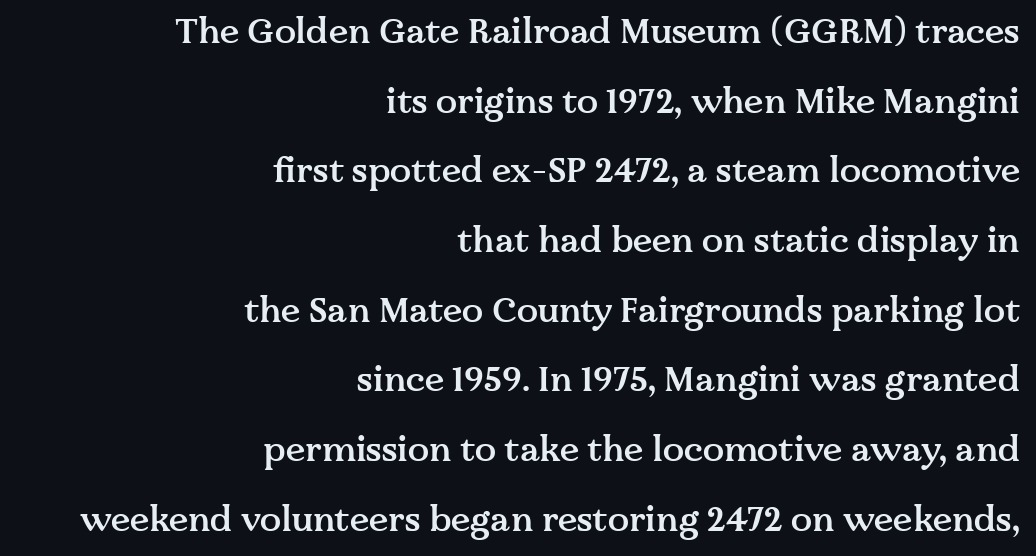
Q: Is the text bold? A: Semi-bold.
Q: Is the text italic (slanted)? A: No, it is upright.
Q: Is the typeface a serif or a sans-serif typeface? A: Serif.
Q: Is the text underlined? A: No.
Q: How is the paragraph aligned? A: Right-aligned.
Q: Is the spacing between letters normal or unusually wide? A: Normal.
Q: Is the spacing between lines tight, normal or loose? A: Loose.
Q: Width (condensed, normal, or wide)? A: Normal.
Q: Stroke contrast? A: Medium.
Q: x-height? A: Medium.
Q: Monospaced? A: No.
